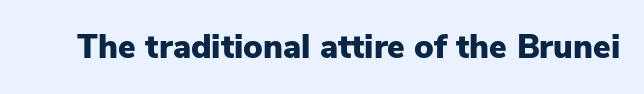
The letters advance in unequal steps, a hallmark of proportional type. Serifs: no, the terminals of the letterforms are clean. The lettering stays uniformly vertical, giving the passage a roman look. How are the letters spaced? Ordinarily, with no added tracking. Only glyphs here, with clear space below each row.
